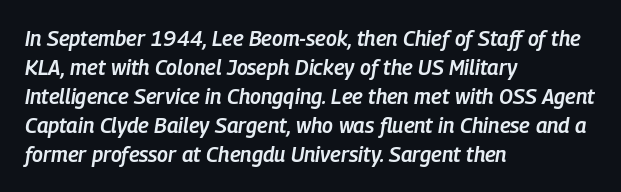
Letter spacing: default. Leftover space on each line is placed entirely after the last word. The rendering uses a semibold face; strokes are thickened but not to full bold. The rows are spaced the way most documents space them. Nobody drew a line under any word here.
